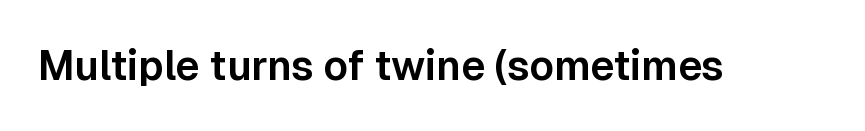
{"serif": "no", "italic": "no", "width": "normal", "stroke_contrast": "low", "x_height": "medium", "monospaced": "no", "underline": "no", "letter_spacing": "normal", "letter_spacing_em": 0.0, "glyph_px": 41}
